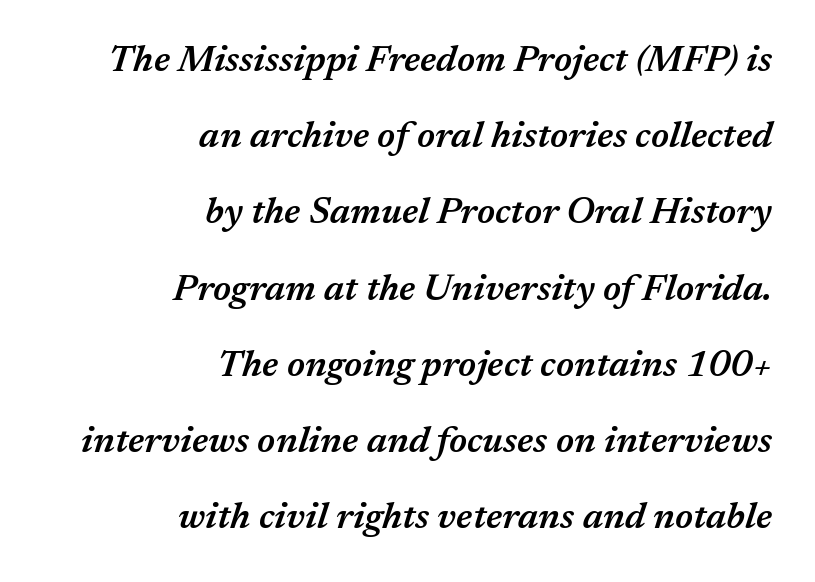
A flush-right, rag-left setting is used for this passage. Type without underlining. Nothing unusual about the tracking: characters are spaced as the font intends. Successive baselines arrive slowly, with a big drop between each. Students, this is semibold: more ink than regular, less than bold.
